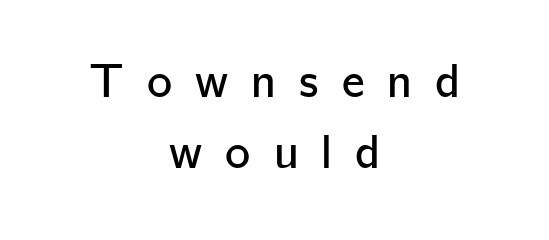
Notice how descenders clear the ascenders below comfortably — that's standard leading. Note the varied advance widths — an 'i' is clearly narrower than an 'm'. Beneath every word, the page is bare. Loose tracking; the words dissolve into strings of separated letters. You can tell it's not italic because the verticals are truly vertical.
